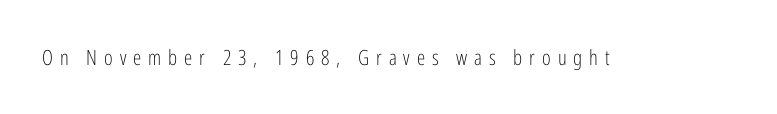
Q: Is the text bold? A: No.
Q: Is the text italic (slanted)? A: No, it is upright.
Q: Is the text underlined? A: No.
Q: Is the spacing between letters normal or unusually wide? A: Unusually wide.
